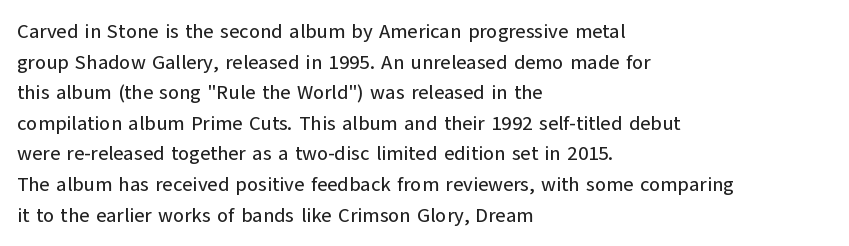
The image shows 20 px text type, upright; set left-aligned, normal line spacing (1.53x), normal letter spacing, not underlined.
